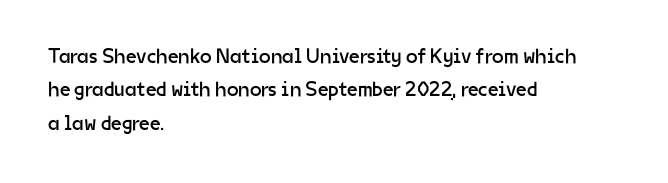
Q: Is the text bold? A: No.
Q: Is the text italic (slanted)? A: No, it is upright.
Q: Is the text underlined? A: No.
Q: How is the paragraph aligned? A: Left-aligned.
Q: Is the spacing between letters normal or unusually wide? A: Normal.
Q: Is the spacing between lines tight, normal or loose? A: Normal.
